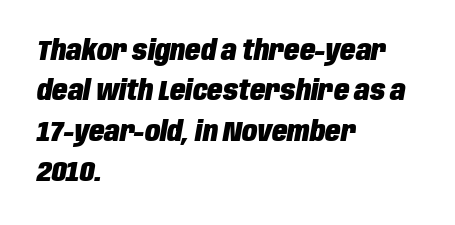
Q: Is the text bold? A: Yes.
Q: Is the text italic (slanted)? A: Yes, it leans right by about 10 degrees.
Q: Is the text underlined? A: No.
Q: How is the paragraph aligned? A: Left-aligned.
Q: Is the spacing between letters normal or unusually wide? A: Normal.
Q: Is the spacing between lines tight, normal or loose? A: Normal.
Q: Width (condensed, normal, or wide)? A: Condensed.
Q: Stroke contrast? A: Low.
Q: x-height? A: Large.
Q: Monospaced? A: No.
